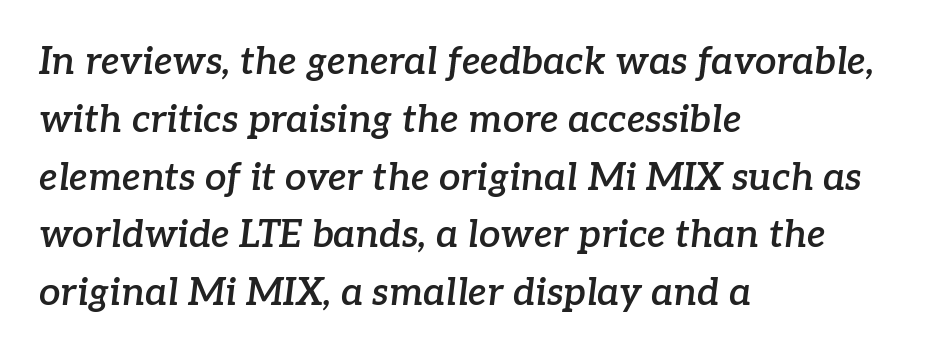
The image shows 38 px semibold serif type, italic (leaning right); set left-aligned, normal line spacing (1.52x), normal letter spacing, not underlined; low stroke contrast and a medium x-height.
